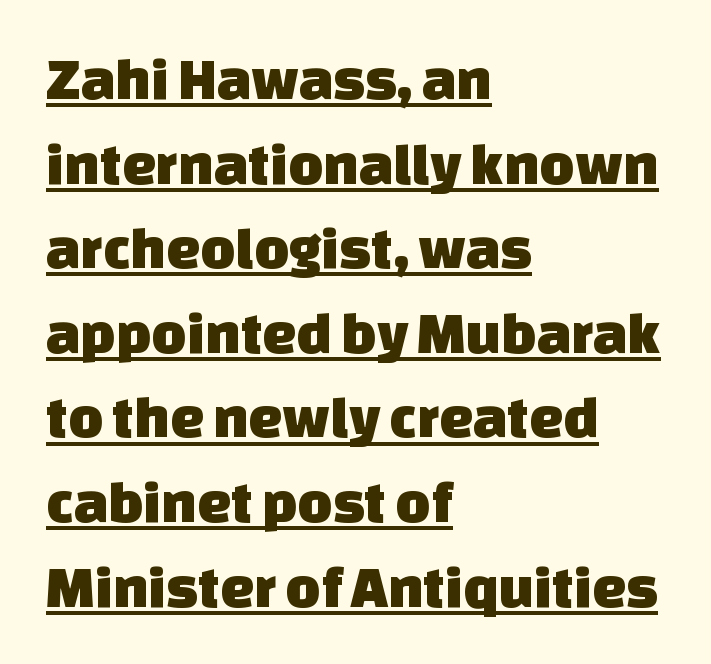
{"serif": "no", "width": "normal", "stroke_contrast": "low", "x_height": "large", "monospaced": "no", "underline": "yes", "align": "left", "line_spacing": "normal", "line_spacing_ratio": 1.41, "letter_spacing": "normal", "letter_spacing_em": 0.0, "glyph_px": 60}
